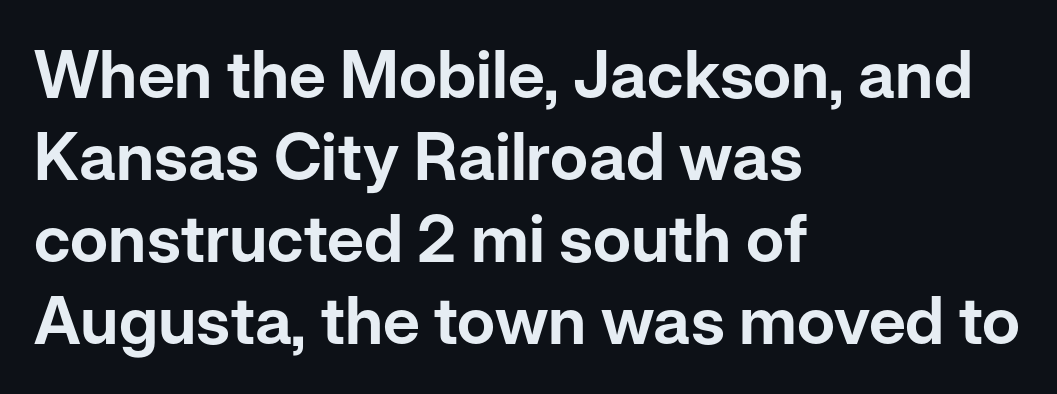
Q: Is the text italic (slanted)? A: No, it is upright.
Q: Is the typeface a serif or a sans-serif typeface? A: Sans-serif.
Q: Is the text underlined? A: No.
Q: How is the paragraph aligned? A: Left-aligned.
Q: Is the spacing between letters normal or unusually wide? A: Normal.
Q: Width (condensed, normal, or wide)? A: Normal.
Q: Stroke contrast? A: Low.
Q: x-height? A: Medium.
Q: Monospaced? A: No.
